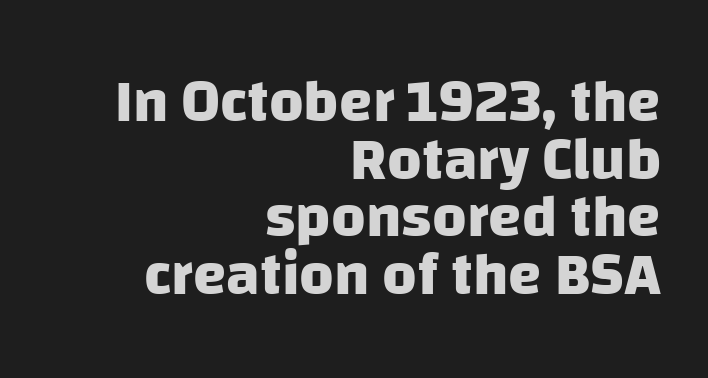
Q: Is the text bold? A: Yes.
Q: Is the typeface a serif or a sans-serif typeface? A: Sans-serif.
Q: Is the text underlined? A: No.
Q: How is the paragraph aligned? A: Right-aligned.
Q: Is the spacing between letters normal or unusually wide? A: Normal.
Q: Is the spacing between lines tight, normal or loose? A: Tight.
Q: Width (condensed, normal, or wide)? A: Normal.
Q: Stroke contrast? A: Low.
Q: x-height? A: Large.
Q: Monospaced? A: No.
